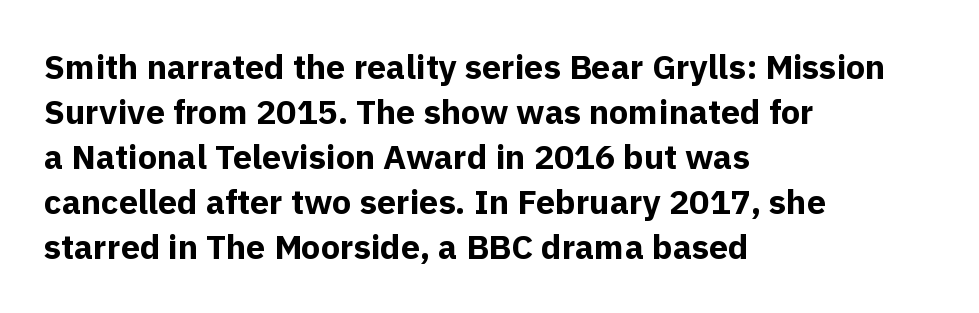
The paragraph has a hard left edge and a soft right edge. Summary of vertical rhythm: regular, with standard interline spacing. Varying glyph widths throughout — classic text-font behaviour. Serif or sans? Sans — the stroke terminals are bare.
